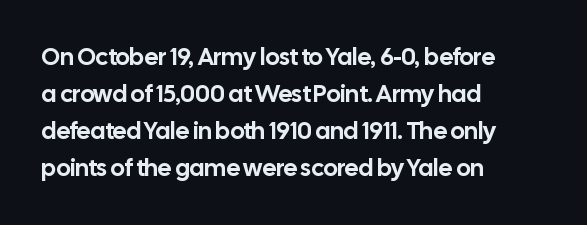
The image shows 24 px text type, upright; set left-aligned, normal line spacing (1.54x), normal letter spacing, not underlined.
